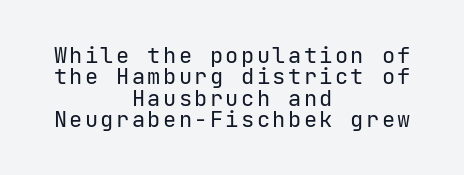
Q: Is the text bold? A: No.
Q: Is the text italic (slanted)? A: No, it is upright.
Q: Is the text underlined? A: No.
Q: How is the paragraph aligned? A: Centered.
Q: Is the spacing between lines tight, normal or loose? A: Tight.
